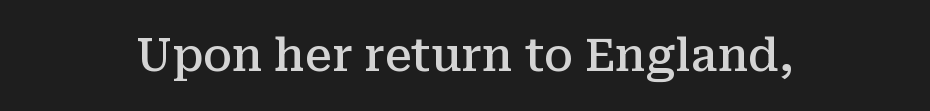
Letterform terminals end in serifs throughout the passage. Look at the tracking — it's just the regular setting, nothing added. As a designer I'd log this as weight 600, semibold. Notice how the stems are strictly vertical — no italics here. Do the characters align in a grid? No, the font is proportional.
